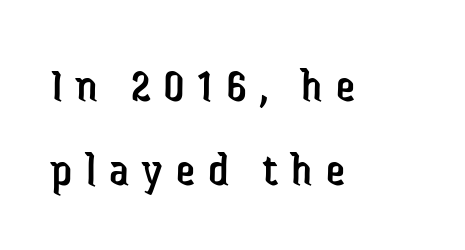
{"serif": "no", "italic": "no", "bold": "no", "weight": "regular", "width": "condensed", "stroke_contrast": "low", "x_height": "medium", "monospaced": "no", "underline": "no", "align": "left", "line_spacing_ratio": 1.75, "letter_spacing": "wide", "letter_spacing_em": 0.28, "glyph_px": 48}
